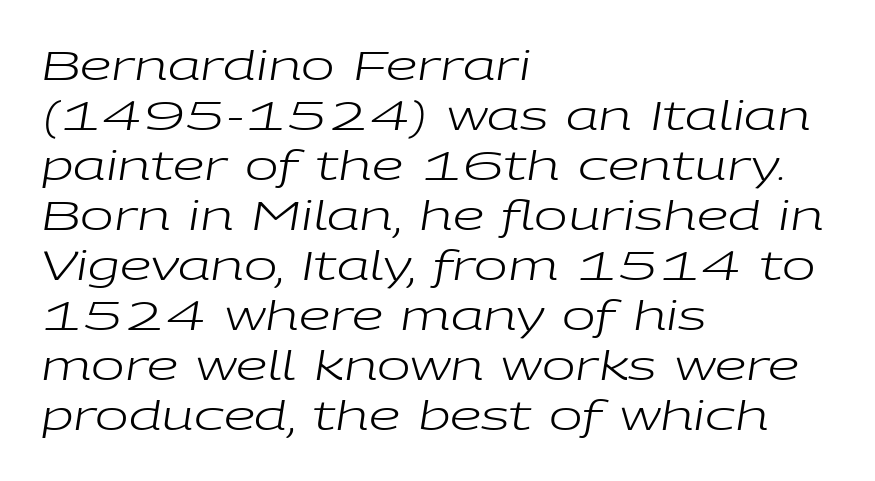
{"italic": "yes", "lean": "right", "slant_degrees": 9, "bold": "no", "weight": "regular", "width": "wide", "stroke_contrast": "low", "x_height": "medium", "monospaced": "no", "underline": "no", "align": "left", "line_spacing": "normal", "line_spacing_ratio": 1.25, "letter_spacing": "normal", "letter_spacing_em": 0.0, "glyph_px": 40}
